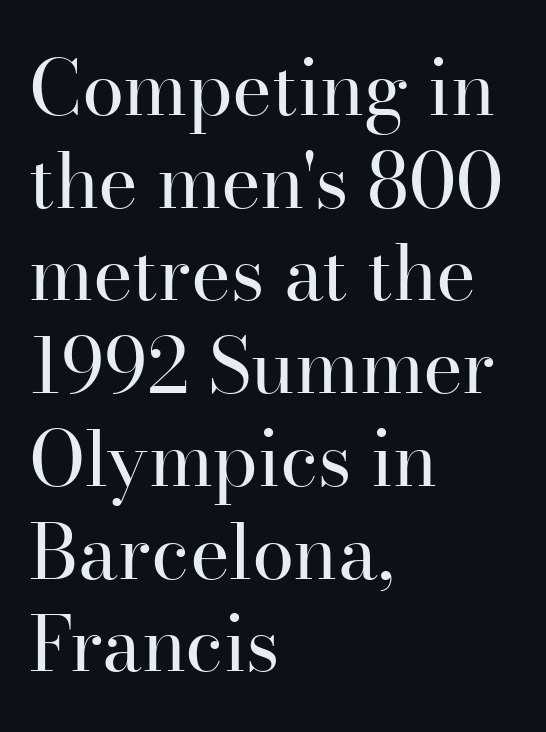
Q: Is the text bold? A: No.
Q: Is the text italic (slanted)? A: No, it is upright.
Q: Is the typeface a serif or a sans-serif typeface? A: Serif.
Q: Is the text underlined? A: No.
Q: How is the paragraph aligned? A: Left-aligned.
Q: Is the spacing between letters normal or unusually wide? A: Normal.
Q: Width (condensed, normal, or wide)? A: Normal.
Q: Stroke contrast? A: High.
Q: x-height? A: Small.
Q: Monospaced? A: No.
